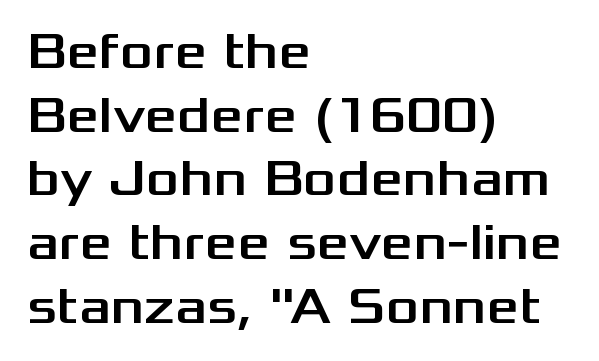
Q: Is the text italic (slanted)? A: No, it is upright.
Q: Is the typeface a serif or a sans-serif typeface? A: Sans-serif.
Q: Is the text underlined? A: No.
Q: How is the paragraph aligned? A: Left-aligned.
Q: Is the spacing between letters normal or unusually wide? A: Normal.
Q: Is the spacing between lines tight, normal or loose? A: Normal.
Q: Width (condensed, normal, or wide)? A: Wide.
Q: Stroke contrast? A: Medium.
Q: x-height? A: Medium.
Q: Monospaced? A: No.
